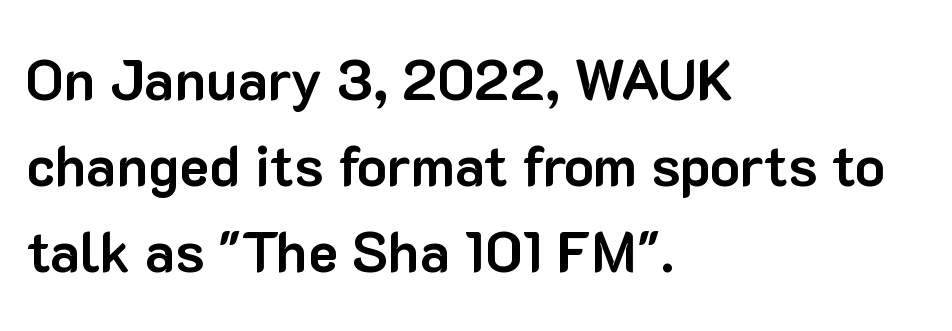
The image shows 56 px bold sans-serif type, upright; set left-aligned, normal line spacing (1.54x), normal letter spacing, not underlined; low stroke contrast and a medium x-height.
